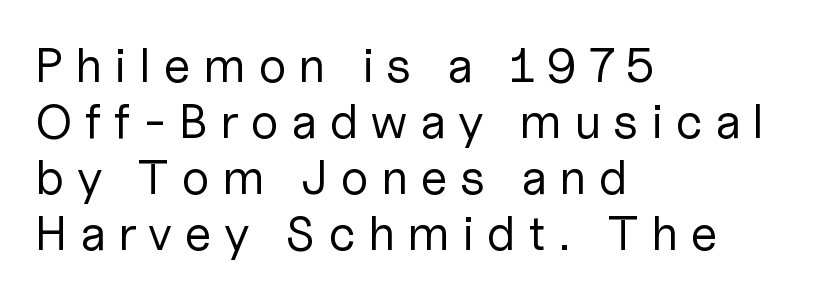
The strip under each line holds only bare page. The face used here is proportionally spaced, like ordinary book or web type. Caption: multi-line text, flush left, ragged right. The characters are drawn with everyday or finer stroke widths.
